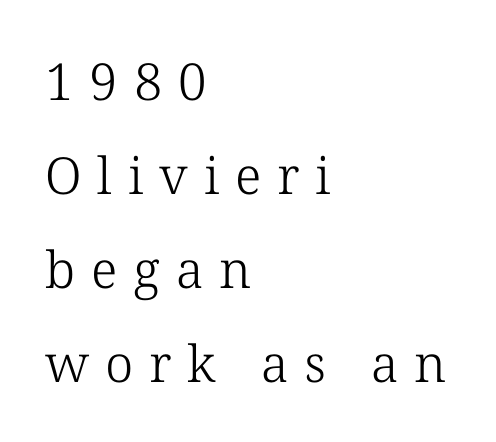
Q: Is the text bold? A: No.
Q: Is the text italic (slanted)? A: No, it is upright.
Q: Is the typeface a serif or a sans-serif typeface? A: Serif.
Q: Is the text underlined? A: No.
Q: How is the paragraph aligned? A: Left-aligned.
Q: Is the spacing between letters normal or unusually wide? A: Unusually wide.
Q: Width (condensed, normal, or wide)? A: Normal.
Q: Stroke contrast? A: Low.
Q: x-height? A: Medium.
Q: Monospaced? A: No.
